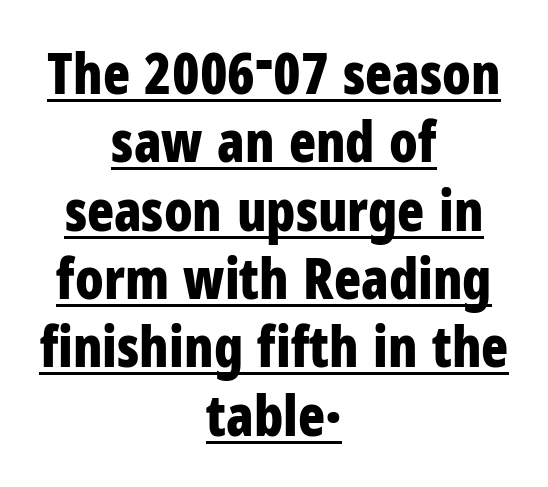
Q: Is the text bold? A: Yes.
Q: Is the text italic (slanted)? A: No, it is upright.
Q: Is the typeface a serif or a sans-serif typeface? A: Sans-serif.
Q: Is the text underlined? A: Yes.
Q: How is the paragraph aligned? A: Centered.
Q: Is the spacing between letters normal or unusually wide? A: Normal.
Q: Width (condensed, normal, or wide)? A: Condensed.
Q: Stroke contrast? A: Low.
Q: x-height? A: Medium.
Q: Monospaced? A: No.
